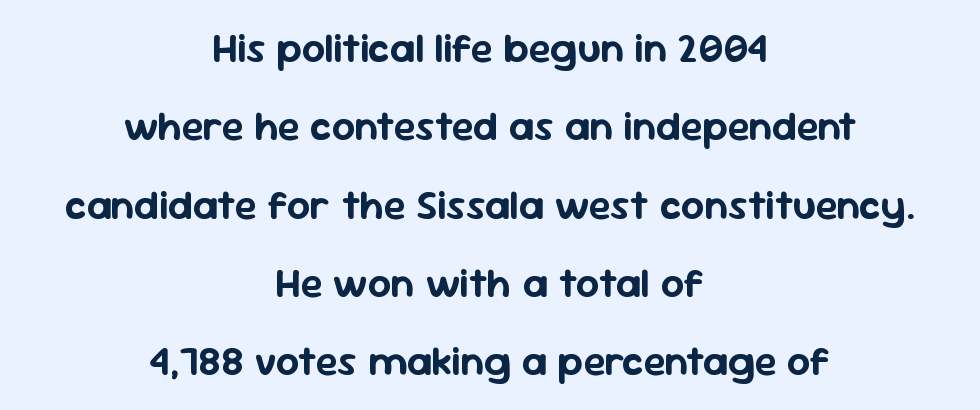
Q: Is the text italic (slanted)? A: No, it is upright.
Q: Is the typeface a serif or a sans-serif typeface? A: Sans-serif.
Q: Is the text underlined? A: No.
Q: How is the paragraph aligned? A: Centered.
Q: Is the spacing between letters normal or unusually wide? A: Normal.
Q: Is the spacing between lines tight, normal or loose? A: Loose.
Q: Width (condensed, normal, or wide)? A: Normal.
Q: Stroke contrast? A: Low.
Q: x-height? A: Medium.
Q: Monospaced? A: No.
